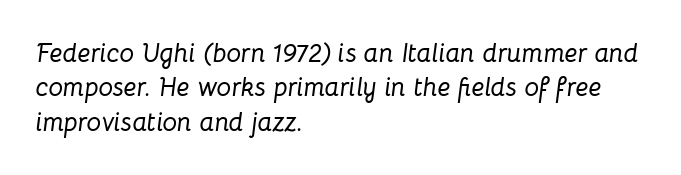
{"italic": "yes", "lean": "right", "slant_degrees": 8, "underline": "no", "align": "left", "line_spacing": "normal", "line_spacing_ratio": 1.32, "letter_spacing": "normal", "letter_spacing_em": 0.0, "glyph_px": 26}
